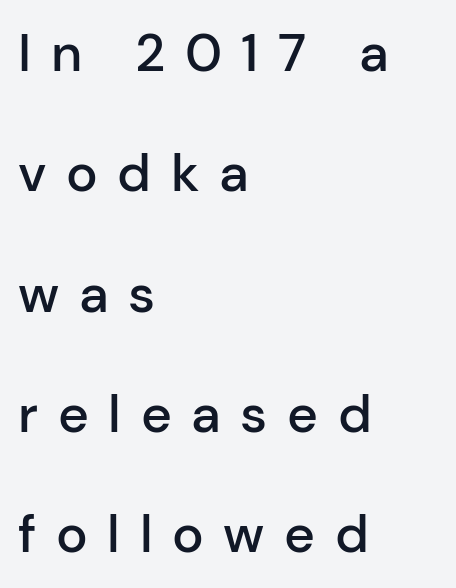
Italic: no, the glyphs are upright roman. The font family rendered here belongs to the sans-serif group. Summary of weight: moderately heavy, a semibold. Letter spacing: wide. Do the characters align in a grid? No, the font is proportional.
